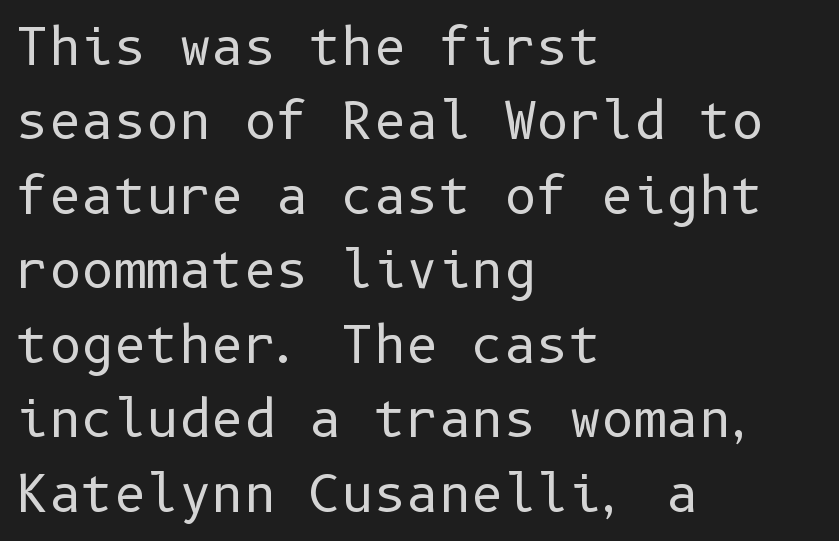
The letters stand upright; this is a roman face. Just letters on the line, the space beneath them empty. Line spacing here is normal. The horizontal fit of the characters is conventional and even.
